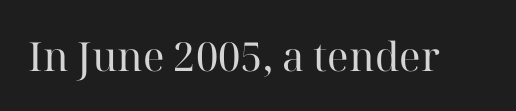
The letterforms sit at book weight or below. Tracking value appears to be zero — textbook default spacing. The font family rendered here belongs to the serif group. This rendering features lettering with no underline. Every character sits straight up, as roman type does.
